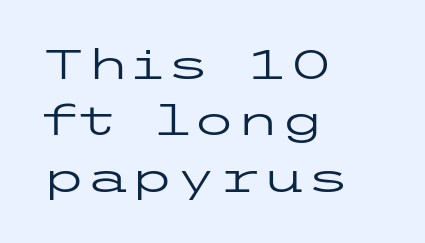
Each row of text sits above clean, open space. Alignment: flush left. Honestly, the row spacing looks completely unremarkable. Nothing unusual about the tracking: characters are spaced as the font intends. Grotesque or geometric, the face here clearly has no serifs. The typography opts for an upright posture over an oblique one.
